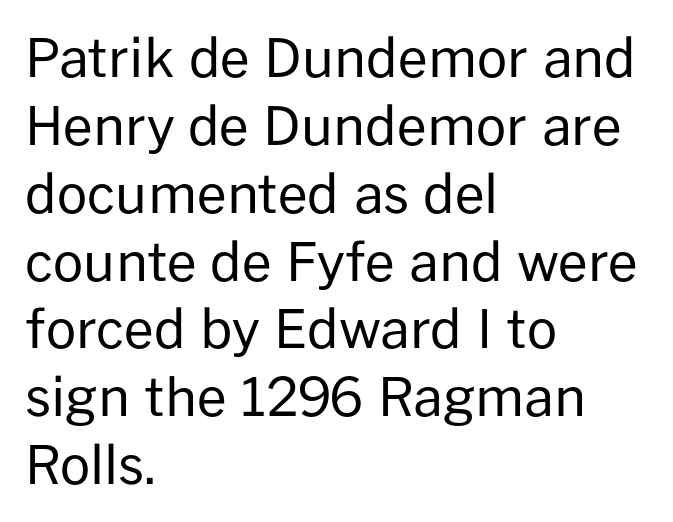
Q: Is the text bold? A: No.
Q: Is the text italic (slanted)? A: No, it is upright.
Q: Is the typeface a serif or a sans-serif typeface? A: Sans-serif.
Q: Is the text underlined? A: No.
Q: How is the paragraph aligned? A: Left-aligned.
Q: Is the spacing between letters normal or unusually wide? A: Normal.
Q: Is the spacing between lines tight, normal or loose? A: Normal.
Q: Width (condensed, normal, or wide)? A: Normal.
Q: Stroke contrast? A: Low.
Q: x-height? A: Medium.
Q: Monospaced? A: No.
